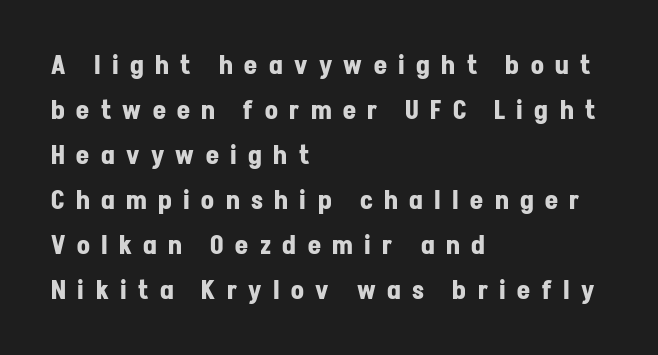
Q: Is the text bold? A: Yes.
Q: Is the text italic (slanted)? A: No, it is upright.
Q: Is the text underlined? A: No.
Q: How is the paragraph aligned? A: Left-aligned.
Q: Is the spacing between letters normal or unusually wide? A: Unusually wide.
